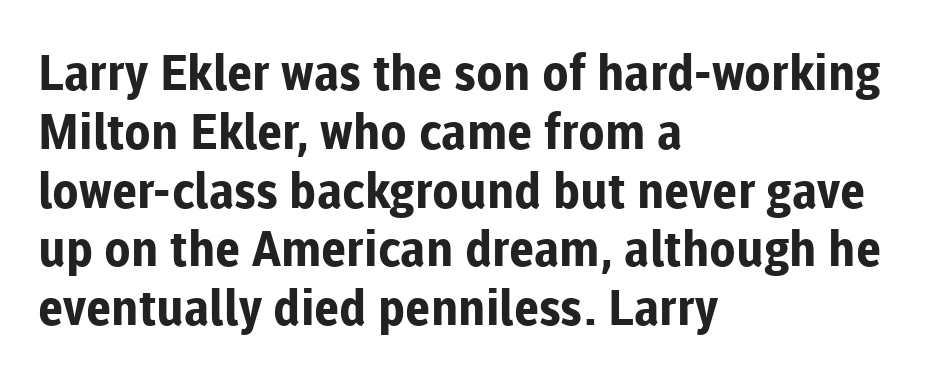
Between one letter and the next there's only the usual sliver of space. Character widths vary here, with narrow letters taking less room than wide ones. Teacher's note: observe the even left margin — that is flush-left alignment. Typographic density is high because the face is bold.
